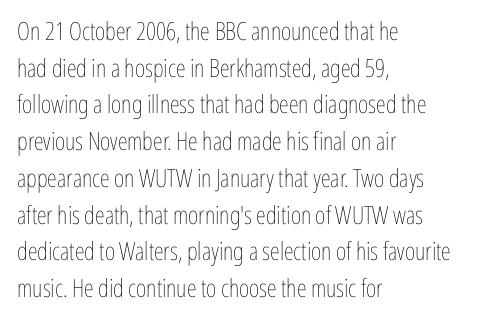
Q: Is the text bold? A: No.
Q: Is the text italic (slanted)? A: No, it is upright.
Q: Is the text underlined? A: No.
Q: How is the paragraph aligned? A: Left-aligned.
Q: Is the spacing between letters normal or unusually wide? A: Normal.
Q: Is the spacing between lines tight, normal or loose? A: Normal.
